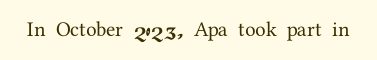
Q: Is the text italic (slanted)? A: No, it is upright.
Q: Is the text underlined? A: No.
Q: Is the spacing between letters normal or unusually wide? A: Normal.
